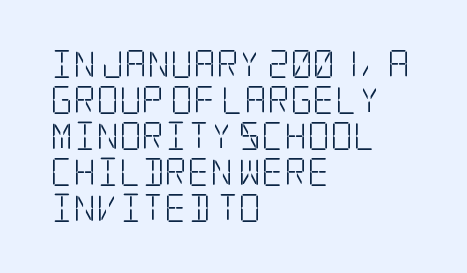
{"serif": "yes", "italic": "no", "bold": "no", "weight": "light", "width": "condensed", "stroke_contrast": "low", "x_height": "large", "underline": "no", "align": "left", "line_spacing": "normal", "line_spacing_ratio": 1.29, "letter_spacing": "normal", "letter_spacing_em": 0.0, "glyph_px": 28}
